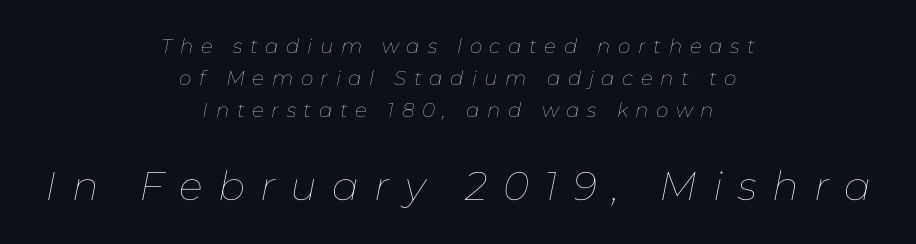
Underline: absent. Bigger letters appear in the bottom chunk; the top chunk is reduced. The rag falls on both sides of this text block equally. The axis of the letterforms is tilted away from vertical.
